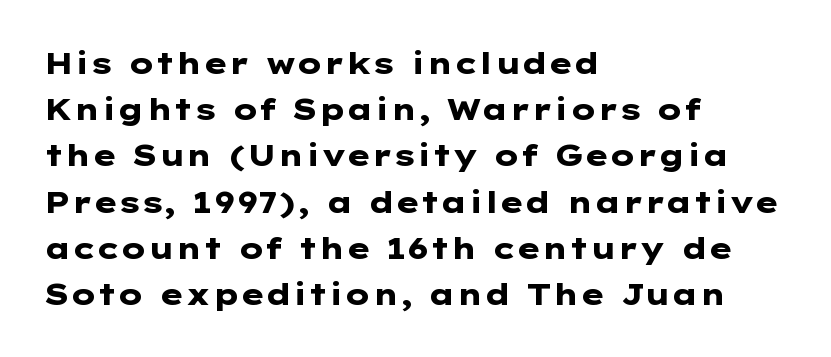
{"serif": "no", "italic": "no", "bold": "yes", "weight": "heavy", "width": "wide", "stroke_contrast": "low", "x_height": "medium", "underline": "no", "align": "left", "line_spacing": "normal", "line_spacing_ratio": 1.54, "letter_spacing": "normal", "letter_spacing_em": 0.0, "glyph_px": 30}
